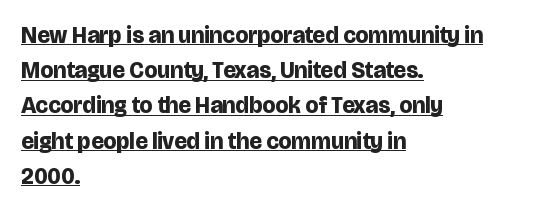
{"italic": "no", "bold": "yes", "underline": "yes", "align": "left", "line_spacing": "normal", "line_spacing_ratio": 1.53, "letter_spacing": "normal", "letter_spacing_em": 0.0, "glyph_px": 23}
